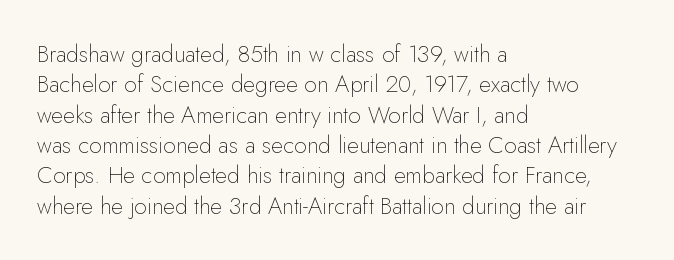
Q: Is the text bold? A: No.
Q: Is the text italic (slanted)? A: No, it is upright.
Q: Is the text underlined? A: No.
Q: How is the paragraph aligned? A: Left-aligned.
Q: Is the spacing between letters normal or unusually wide? A: Normal.
Q: Is the spacing between lines tight, normal or loose? A: Normal.
